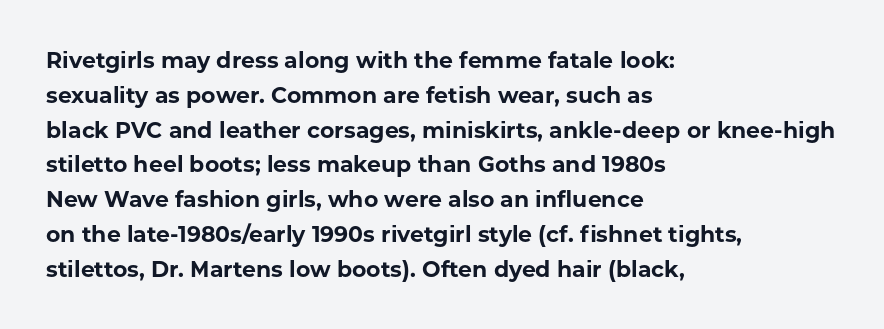
{"italic": "no", "bold": "yes", "underline": "no", "align": "left", "line_spacing": "normal", "line_spacing_ratio": 1.58, "letter_spacing": "normal", "letter_spacing_em": 0.0, "glyph_px": 22}
